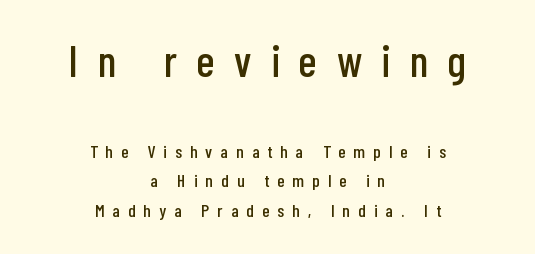
Q: Is the text italic (slanted)? A: No, it is upright.
Q: Is the typeface a serif or a sans-serif typeface? A: Sans-serif.
Q: Is the text underlined? A: No.
Q: How is the paragraph aligned? A: Centered.
Q: Is the spacing between letters normal or unusually wide? A: Unusually wide.
Q: Is the spacing between lines tight, normal or loose? A: Normal.
Q: Which block of text is set in a larger size, the first (top) or the second (bottom)? A: The first (top) one.
Q: Width (condensed, normal, or wide)? A: Condensed.
Q: Stroke contrast? A: Low.
Q: x-height? A: Medium.
Q: Monospaced? A: No.
